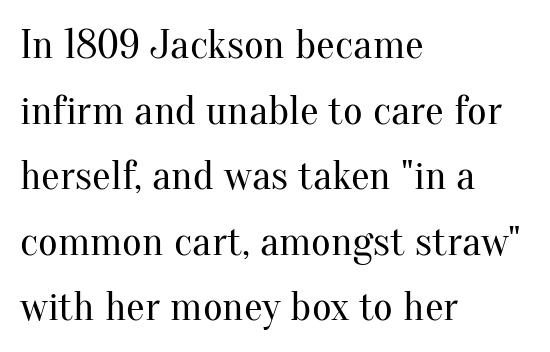
The image shows 42 px regular-weight serif type, upright; set left-aligned, normal line spacing (1.56x), normal letter spacing, not underlined; medium stroke contrast and a small x-height.
